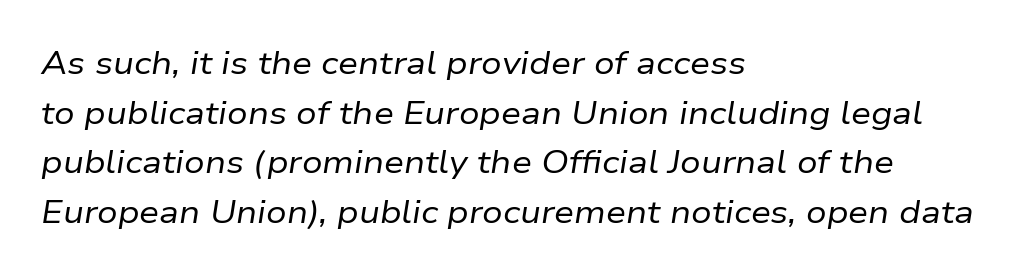
Q: Is the text bold? A: No.
Q: Is the text italic (slanted)? A: Yes, it leans right by about 9 degrees.
Q: Is the text underlined? A: No.
Q: How is the paragraph aligned? A: Left-aligned.
Q: Is the spacing between letters normal or unusually wide? A: Normal.
Q: Is the spacing between lines tight, normal or loose? A: Normal.
Q: Width (condensed, normal, or wide)? A: Normal.
Q: Stroke contrast? A: Low.
Q: x-height? A: Medium.
Q: Monospaced? A: No.
